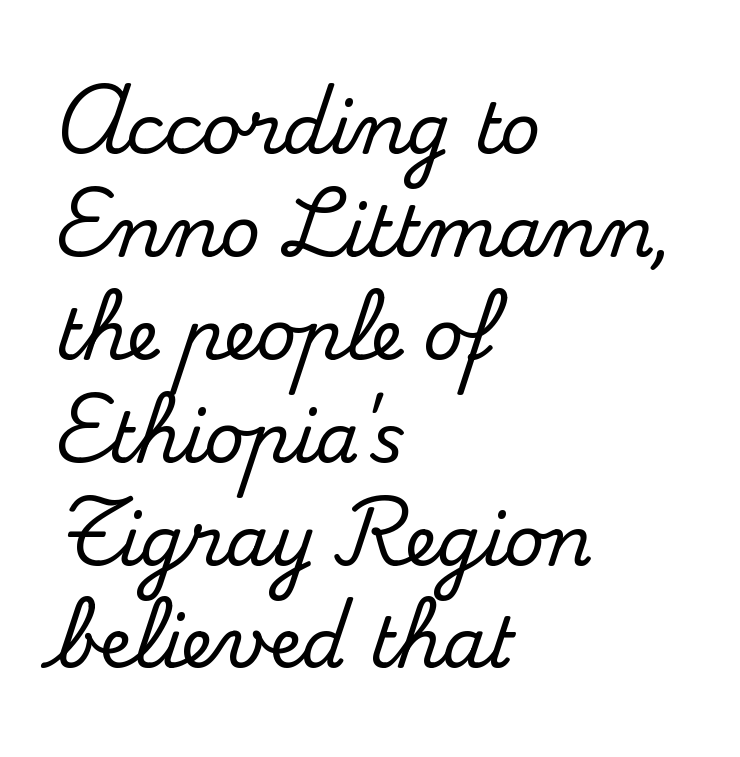
{"width": "normal", "stroke_contrast": "medium", "x_height": "small", "monospaced": "no", "underline": "no", "align": "left", "line_spacing": "normal", "line_spacing_ratio": 1.47, "letter_spacing": "normal", "letter_spacing_em": 0.0, "glyph_px": 70}
